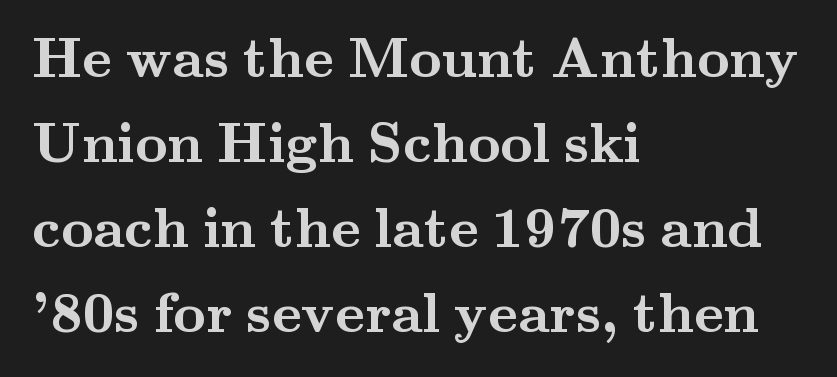
Q: Is the text bold? A: Yes.
Q: Is the text italic (slanted)? A: No, it is upright.
Q: Is the typeface a serif or a sans-serif typeface? A: Serif.
Q: Is the text underlined? A: No.
Q: How is the paragraph aligned? A: Left-aligned.
Q: Is the spacing between letters normal or unusually wide? A: Normal.
Q: Is the spacing between lines tight, normal or loose? A: Normal.
Q: Width (condensed, normal, or wide)? A: Wide.
Q: Stroke contrast? A: Medium.
Q: x-height? A: Small.
Q: Monospaced? A: No.
